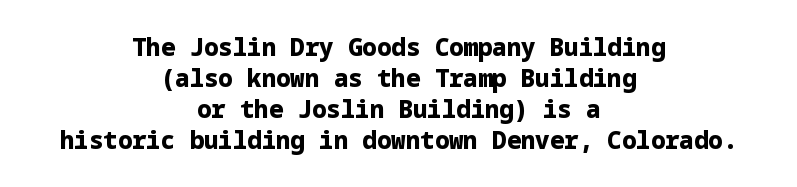
Q: Is the text bold? A: Yes.
Q: Is the text italic (slanted)? A: No, it is upright.
Q: Is the text underlined? A: No.
Q: How is the paragraph aligned? A: Centered.
Q: Is the spacing between letters normal or unusually wide? A: Normal.
Q: Is the spacing between lines tight, normal or loose? A: Normal.
